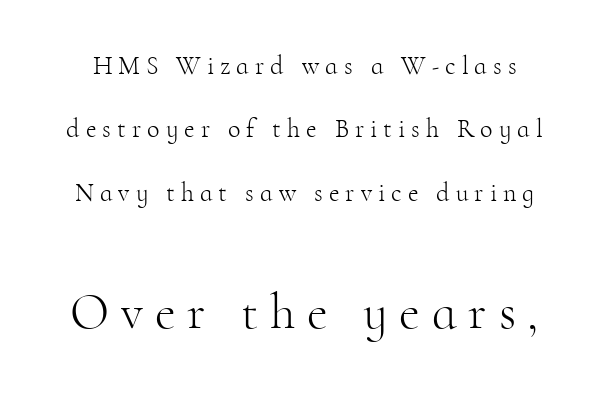
{"serif": "yes", "italic": "no", "bold": "no", "weight": "light", "width": "normal", "stroke_contrast": "high", "x_height": "small", "monospaced": "no", "underline": "no", "line_spacing": "loose", "line_spacing_ratio": 2.44, "letter_spacing": "wide", "letter_spacing_em": 0.23, "larger_block": "second", "size_ratio": 1.96, "glyph_px": 51}
